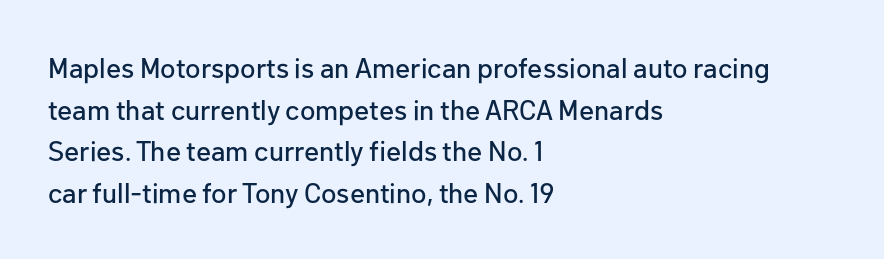
Q: Is the text italic (slanted)? A: No, it is upright.
Q: Is the typeface a serif or a sans-serif typeface? A: Sans-serif.
Q: Is the text underlined? A: No.
Q: How is the paragraph aligned? A: Left-aligned.
Q: Is the spacing between letters normal or unusually wide? A: Normal.
Q: Is the spacing between lines tight, normal or loose? A: Normal.
Q: Width (condensed, normal, or wide)? A: Normal.
Q: Stroke contrast? A: Low.
Q: x-height? A: Medium.
Q: Monospaced? A: No.
